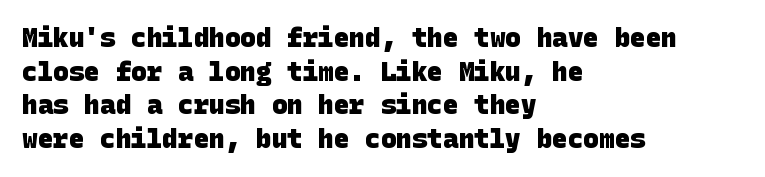
Unmarked baselines from the first word to the last. Line starts are locked; line ends wander. The characters look thick and weighty, a clear bold. Rows of type keep a routine distance in the vertical direction.
